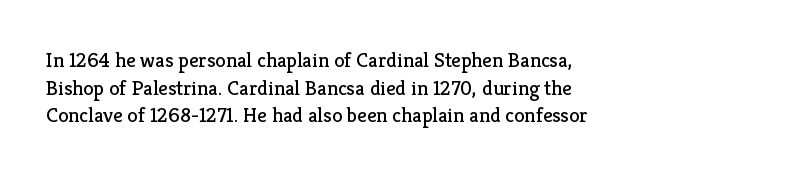
Every stem runs plumb, perpendicular to the baseline. Leftover space on each line is placed entirely after the last word. Check the space under the baseline: it is left empty. This reads as an unemphasized weight, regular at the heaviest. Caption: standard tracking, unaltered.
